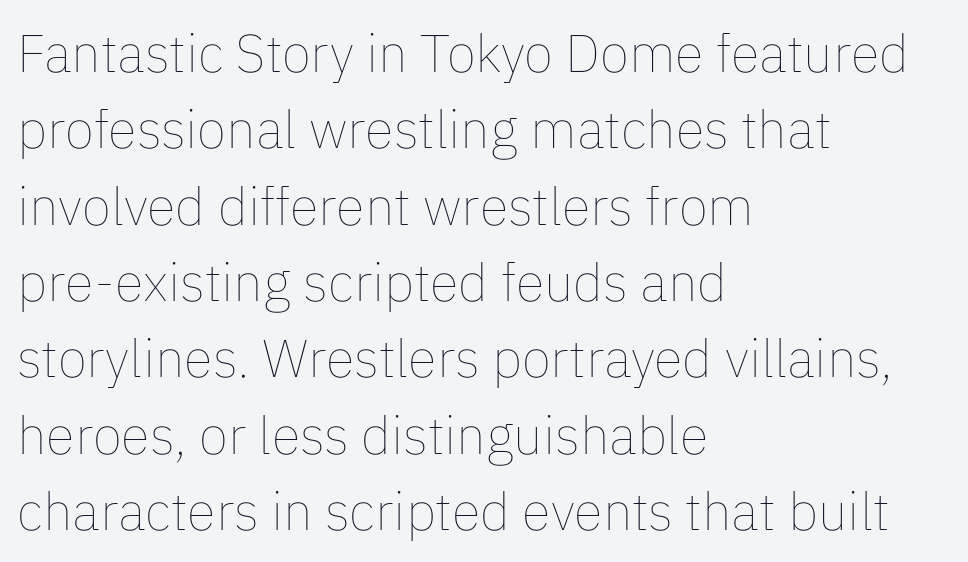
{"italic": "no", "bold": "no", "weight": "thin", "width": "normal", "stroke_contrast": "low", "x_height": "medium", "monospaced": "no", "underline": "no", "align": "left", "line_spacing": "normal", "line_spacing_ratio": 1.44, "letter_spacing": "normal", "letter_spacing_em": 0.0, "glyph_px": 53}
